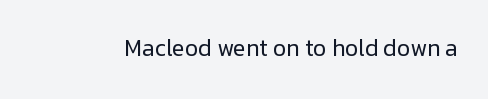
{"italic": "no", "bold": "no", "underline": "no", "letter_spacing": "normal", "letter_spacing_em": 0.0, "glyph_px": 23}
